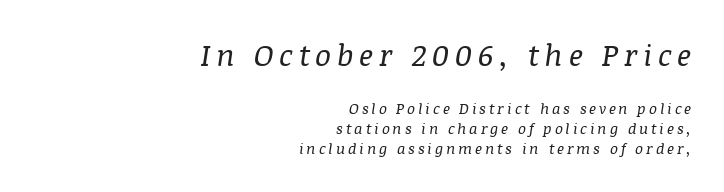
In terms of posture, this sample is oblique. Vertically, the passage feels balanced, rows spaced as you'd expect. Words float on clear page, feet unadorned. Reading down the block, your eye finds every line finishing at a fixed right position. Unlike a clean sans, this face finishes its strokes with serifs.
